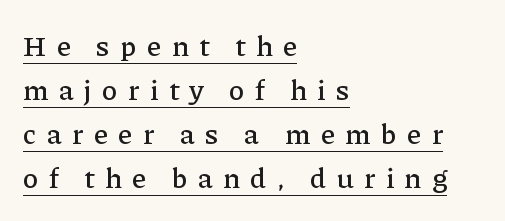
Where is the straight margin? On the left. Line spacing here is normal. The letters stand upright; this is a roman face. Does the type have serifs? Yes, each stem ends in a small foot.
